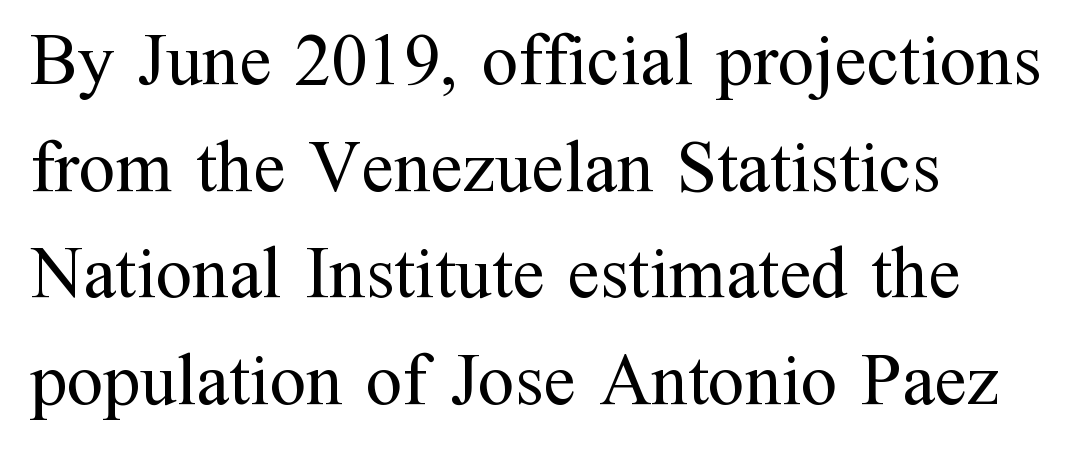
Q: Is the text bold? A: No.
Q: Is the text italic (slanted)? A: No, it is upright.
Q: Is the typeface a serif or a sans-serif typeface? A: Serif.
Q: Is the text underlined? A: No.
Q: How is the paragraph aligned? A: Left-aligned.
Q: Is the spacing between letters normal or unusually wide? A: Normal.
Q: Is the spacing between lines tight, normal or loose? A: Normal.
Q: Width (condensed, normal, or wide)? A: Normal.
Q: Stroke contrast? A: Medium.
Q: x-height? A: Medium.
Q: Monospaced? A: No.
